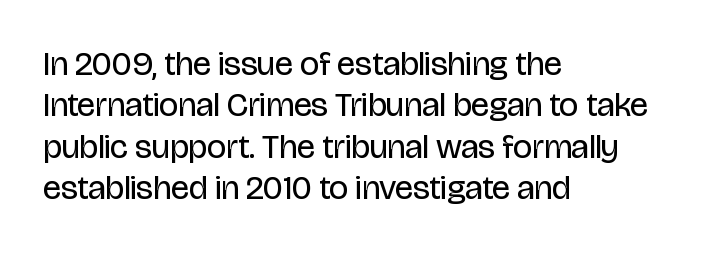
Standard letterfit; no display-style spreading of the glyphs. A typesetter would call this proportional, since set widths differ per character. This sample uses a sans-serif face. Typeset ragged right — the left edge is the straight one. Letters have the restrained weight of plain body copy at most.
